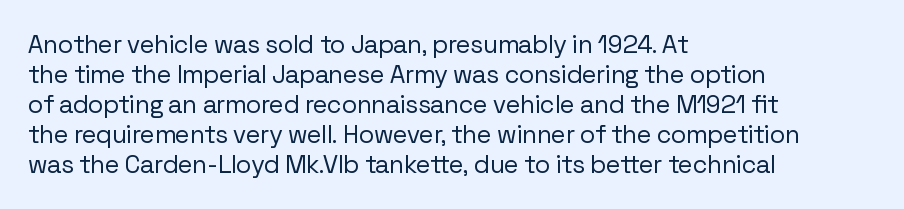
{"italic": "no", "bold": "no", "underline": "no", "align": "left", "line_spacing_ratio": 1.2, "letter_spacing": "normal", "letter_spacing_em": 0.0, "glyph_px": 25}
